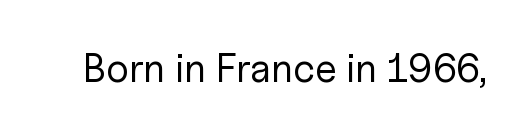
The image shows 40 px regular-weight sans-serif type, upright; set normal letter spacing, not underlined; low stroke contrast and a medium x-height.
